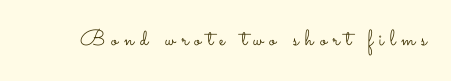
Short note: letters widely spaced. The words here are not underlined. Weight: not bold — regular or lighter.
